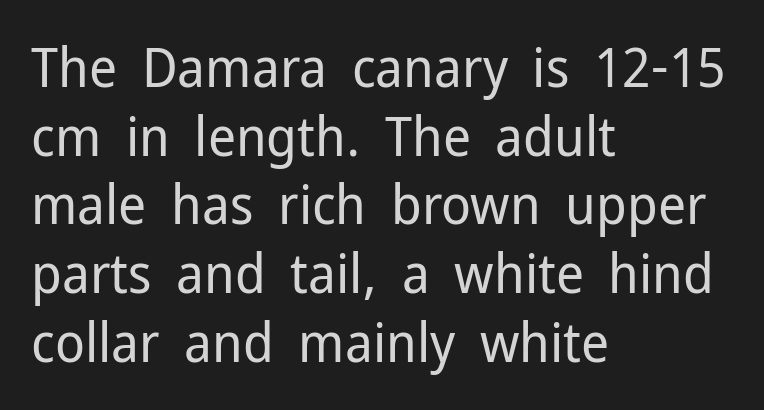
{"serif": "no", "italic": "no", "bold": "no", "weight": "regular", "width": "normal", "stroke_contrast": "low", "x_height": "medium", "monospaced": "no", "underline": "no", "align": "left", "line_spacing": "normal", "line_spacing_ratio": 1.25, "letter_spacing": "normal", "letter_spacing_em": 0.0, "glyph_px": 55}
